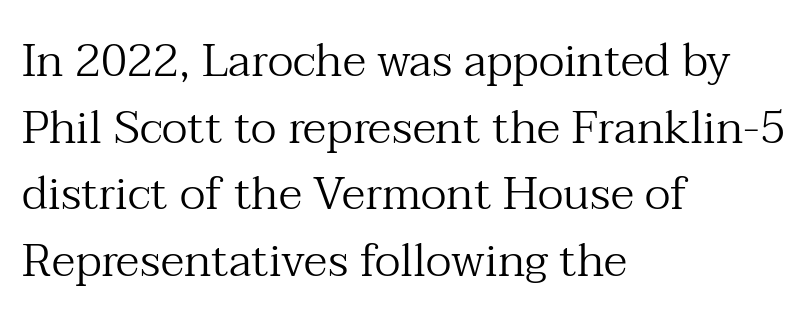
Between one letter and the next there's only the usual sliver of space. The strip under each line holds only bare page. These lines stack with their left ends in a neat column. The passage shown is typed in a proportional face where columns would drift.
